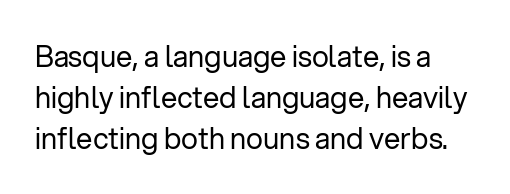
Letters rest on an invisible, unmarked baseline. There is no visible air inserted between adjacent glyphs. Stroke terminals: plain, sans-serif. These glyphs show unthickened strokes, regular width or finer. These lines are rendered in a variable-pitch font. Is there any slant? The stems are plumb.
